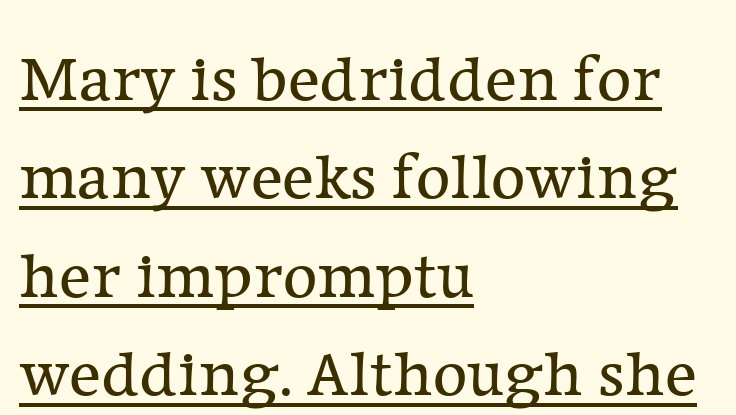
Q: Is the text bold? A: No.
Q: Is the text italic (slanted)? A: No, it is upright.
Q: Is the typeface a serif or a sans-serif typeface? A: Serif.
Q: Is the text underlined? A: Yes.
Q: How is the paragraph aligned? A: Left-aligned.
Q: Is the spacing between letters normal or unusually wide? A: Normal.
Q: Is the spacing between lines tight, normal or loose? A: Normal.
Q: Width (condensed, normal, or wide)? A: Normal.
Q: Stroke contrast? A: Low.
Q: x-height? A: Medium.
Q: Monospaced? A: No.
